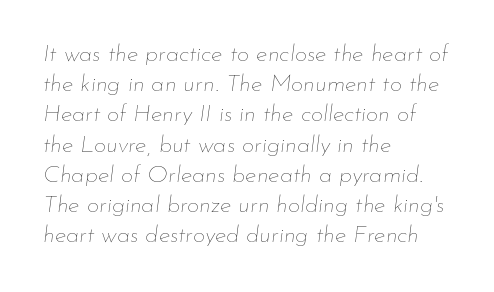
The image shows 24 px text type, italic (leaning right); set left-aligned, normal line spacing (1.26x), normal letter spacing, not underlined.
